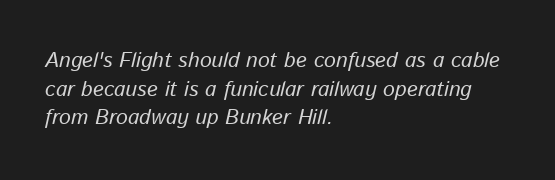
The image shows 21 px text type, italic (leaning right); set left-aligned, normal line spacing (1.36x), normal letter spacing, not underlined.
